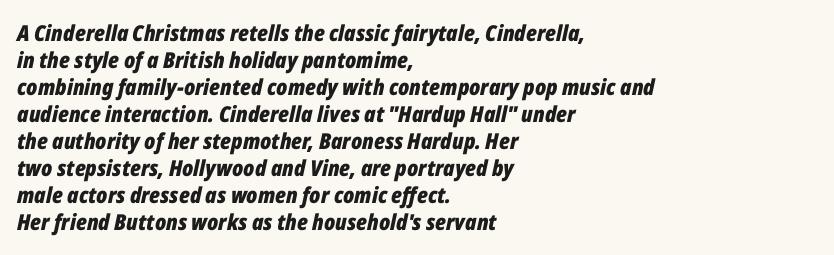
Q: Is the text bold? A: Yes.
Q: Is the text italic (slanted)? A: Yes, it leans right by about 12 degrees.
Q: Is the text underlined? A: No.
Q: How is the paragraph aligned? A: Left-aligned.
Q: Is the spacing between letters normal or unusually wide? A: Normal.
